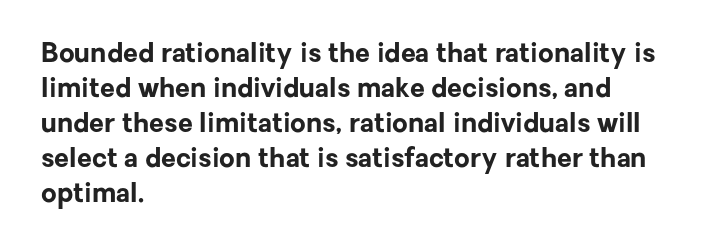
Q: Is the text bold? A: Yes.
Q: Is the text italic (slanted)? A: No, it is upright.
Q: Is the text underlined? A: No.
Q: How is the paragraph aligned? A: Left-aligned.
Q: Is the spacing between letters normal or unusually wide? A: Normal.
Q: Is the spacing between lines tight, normal or loose? A: Normal.
